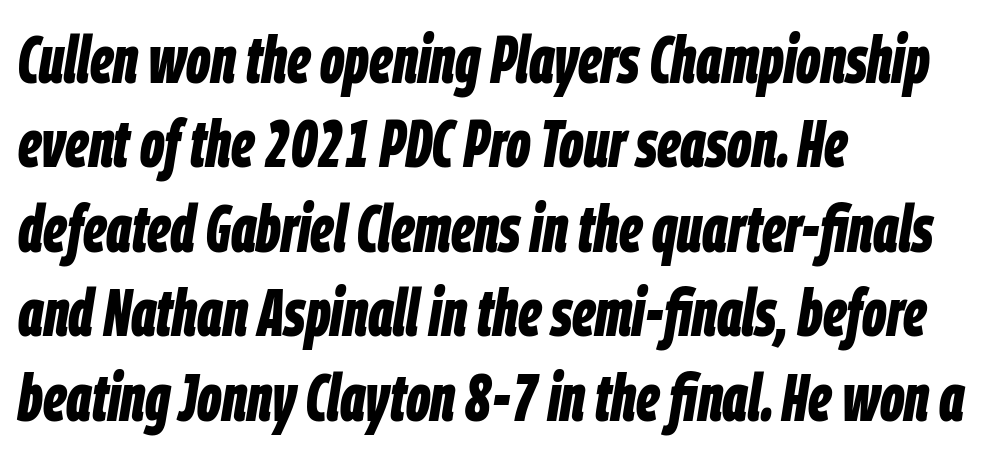
{"italic": "yes", "lean": "right", "slant_degrees": 9, "bold": "yes", "weight": "bold", "width": "condensed", "stroke_contrast": "low", "x_height": "large", "monospaced": "no", "underline": "no", "align": "left", "line_spacing": "normal", "line_spacing_ratio": 1.26, "letter_spacing": "normal", "letter_spacing_em": 0.0, "glyph_px": 67}
